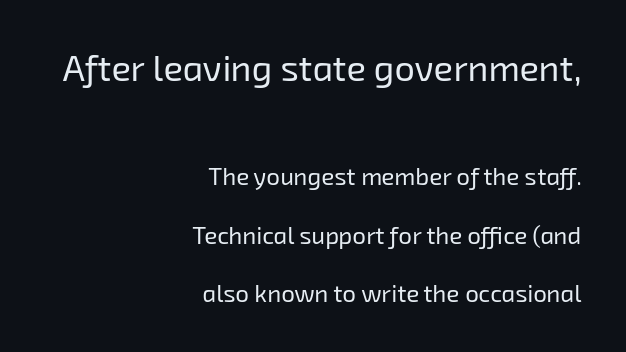
Letterform terminals end flat and unadorned throughout the passage. You get the large type first, then a drop to smaller type. Think of a printed novel: that variable character pitch is what you see here. The setting favours the right margin, as signatures and pull-quotes sometimes do. Underlining? Definitely not there.
